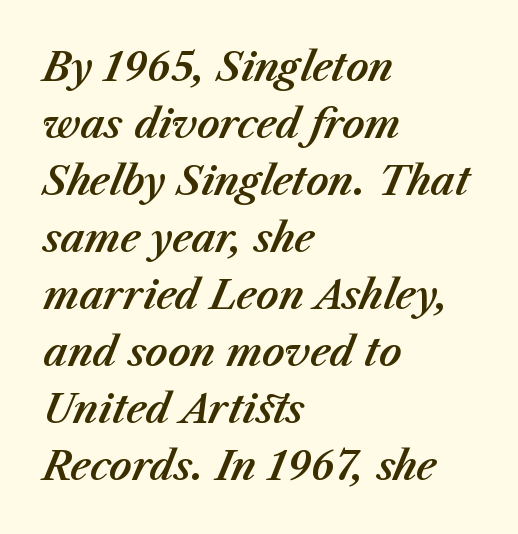
{"italic": "yes", "lean": "right", "slant_degrees": 23, "width": "normal", "stroke_contrast": "medium", "x_height": "medium", "monospaced": "no", "underline": "no", "align": "left", "line_spacing": "normal", "line_spacing_ratio": 1.46, "letter_spacing": "normal", "letter_spacing_em": 0.0, "glyph_px": 39}
